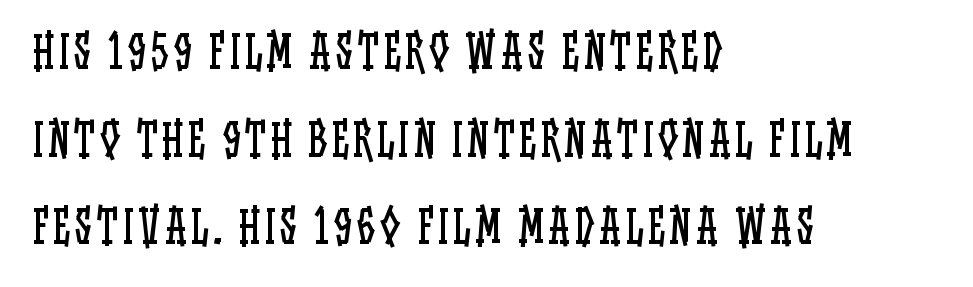
{"italic": "no", "bold": "no", "weight": "regular", "width": "condensed", "stroke_contrast": "low", "x_height": "large", "monospaced": "no", "underline": "no", "align": "left", "line_spacing": "loose", "line_spacing_ratio": 1.99, "glyph_px": 44}
